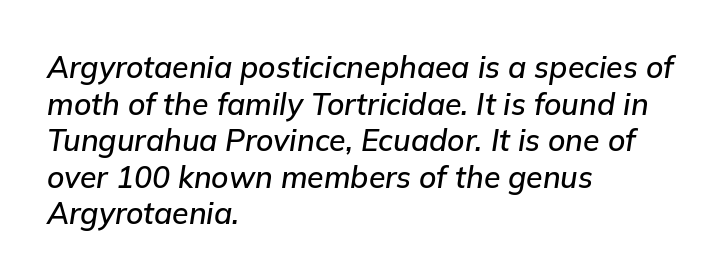
The typesetter chose a ragged-right arrangement here. Looks like regular typesetting: each glyph gets only the width it needs. Underlining? Definitely not there. Characters follow at the spacing the type designer built in. A typesetter would mark this as italic.
